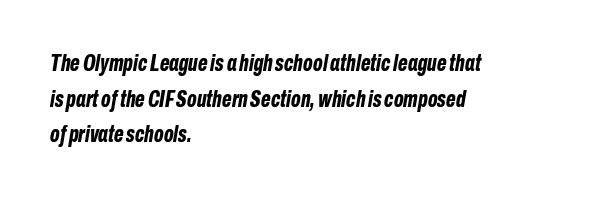
Strokes here are thick enough to call this a true bold. A clean baseline with only descenders dipping below it. Slanted lettering throughout. Regular leading.
